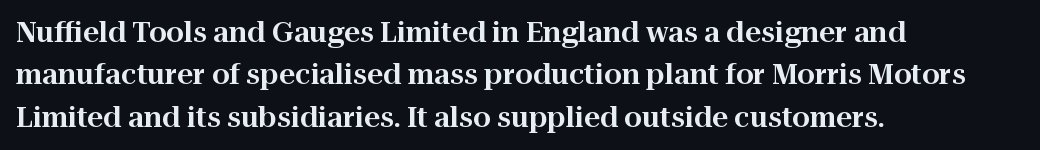
{"serif": "yes", "italic": "no", "width": "normal", "stroke_contrast": "high", "x_height": "medium", "monospaced": "no", "underline": "no", "align": "left", "line_spacing": "normal", "line_spacing_ratio": 1.51, "letter_spacing": "normal", "letter_spacing_em": 0.0, "glyph_px": 28}
